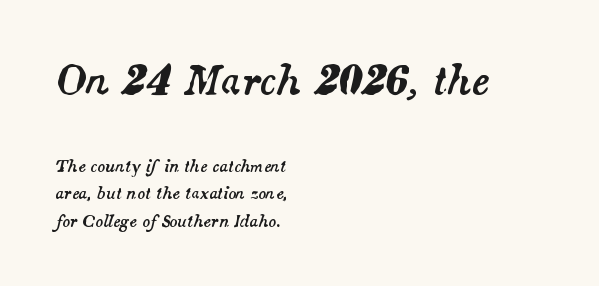
Q: Is the text italic (slanted)? A: Yes, it leans right by about 14 degrees.
Q: Is the text underlined? A: No.
Q: How is the paragraph aligned? A: Left-aligned.
Q: Is the spacing between letters normal or unusually wide? A: Normal.
Q: Which block of text is set in a larger size, the first (top) or the second (bottom)? A: The first (top) one.
Q: Width (condensed, normal, or wide)? A: Normal.
Q: Stroke contrast? A: Medium.
Q: x-height? A: Small.
Q: Monospaced? A: No.
